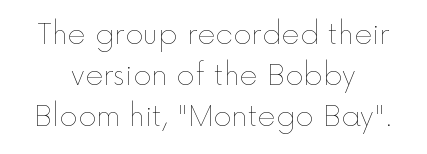
Q: Is the text bold? A: No.
Q: Is the text italic (slanted)? A: No, it is upright.
Q: Is the text underlined? A: No.
Q: How is the paragraph aligned? A: Centered.
Q: Is the spacing between letters normal or unusually wide? A: Normal.
Q: Is the spacing between lines tight, normal or loose? A: Normal.
Q: Width (condensed, normal, or wide)? A: Normal.
Q: x-height? A: Medium.
Q: Monospaced? A: No.
